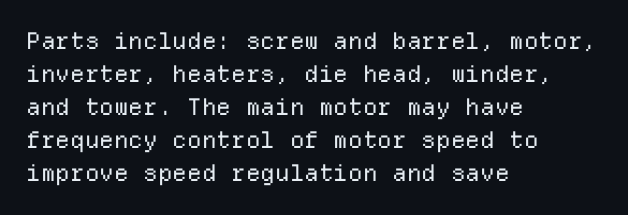
Does extra space separate the letters? No, they use regular spacing. The rendering anchors every line to the left-hand side. The axis of the letterforms is exactly vertical. These lines sit exactly where default settings would place them. Ink coverage per letter is moderate at most. Bare-footed words on every line.
